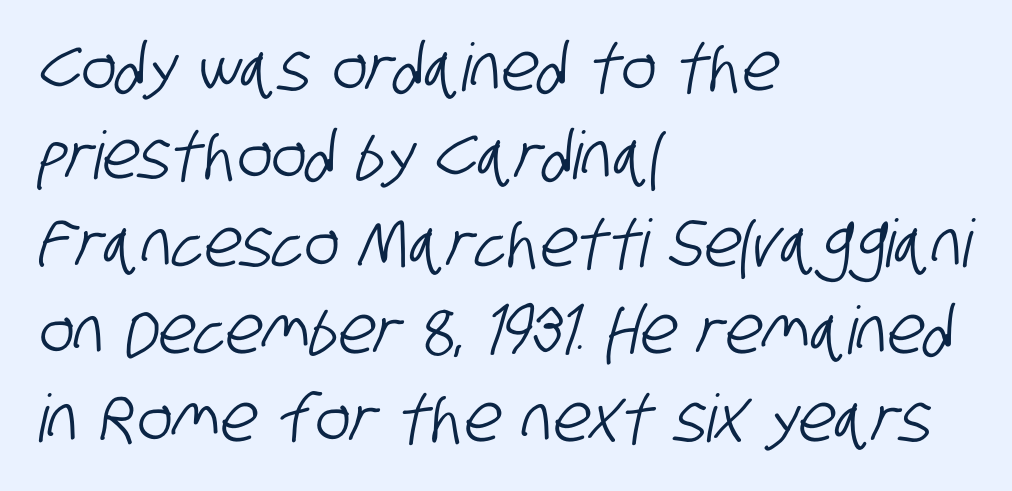
Q: Is the typeface a serif or a sans-serif typeface? A: Sans-serif.
Q: Is the text underlined? A: No.
Q: How is the paragraph aligned? A: Left-aligned.
Q: Is the spacing between letters normal or unusually wide? A: Normal.
Q: Is the spacing between lines tight, normal or loose? A: Normal.
Q: Width (condensed, normal, or wide)? A: Condensed.
Q: Stroke contrast? A: Low.
Q: x-height? A: Large.
Q: Monospaced? A: No.
